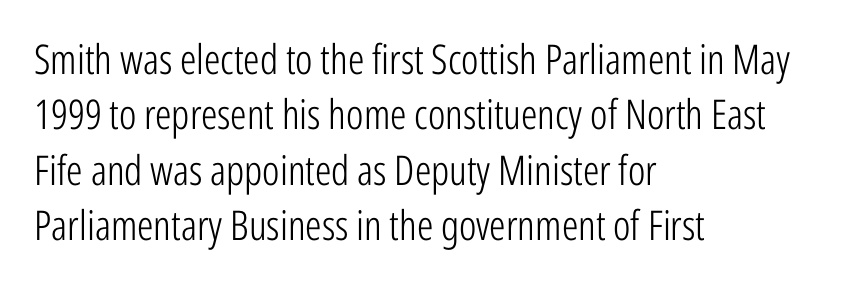
{"serif": "no", "italic": "no", "bold": "no", "weight": "light", "width": "condensed", "stroke_contrast": "low", "x_height": "medium", "monospaced": "no", "underline": "no", "align": "left", "line_spacing": "normal", "line_spacing_ratio": 1.35, "letter_spacing": "normal", "letter_spacing_em": 0.0, "glyph_px": 41}
